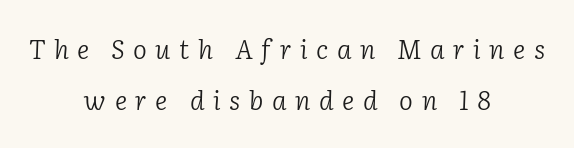
The image shows 26 px text type, italic (leaning right); set centered, loose line spacing (1.97x), unusually wide letter spacing (+0.33 em), not underlined.
